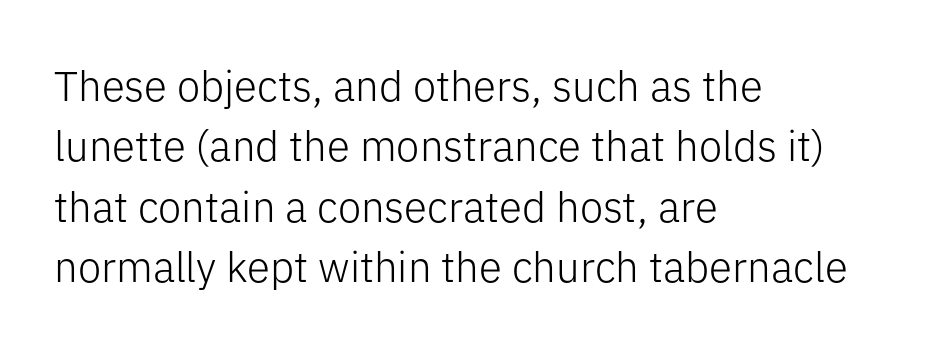
The image shows 42 px light sans-serif type, upright; set left-aligned, normal line spacing (1.44x), normal letter spacing, not underlined; low stroke contrast and a medium x-height.
